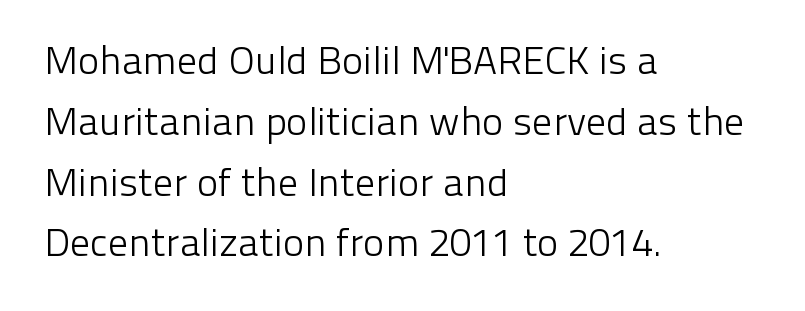
Q: Is the text bold? A: No.
Q: Is the text italic (slanted)? A: No, it is upright.
Q: Is the typeface a serif or a sans-serif typeface? A: Sans-serif.
Q: Is the text underlined? A: No.
Q: How is the paragraph aligned? A: Left-aligned.
Q: Is the spacing between letters normal or unusually wide? A: Normal.
Q: Is the spacing between lines tight, normal or loose? A: Normal.
Q: Width (condensed, normal, or wide)? A: Normal.
Q: Stroke contrast? A: Low.
Q: x-height? A: Medium.
Q: Monospaced? A: No.
